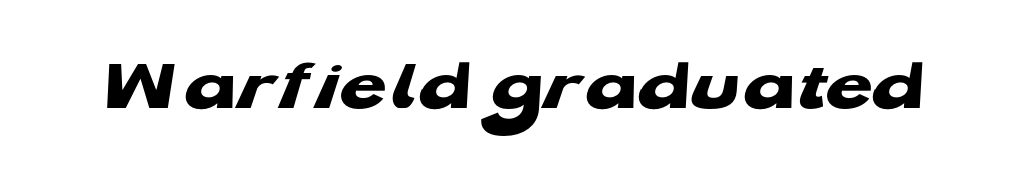
Q: Is the text bold? A: Yes.
Q: Is the typeface a serif or a sans-serif typeface? A: Sans-serif.
Q: Is the text underlined? A: No.
Q: Is the spacing between letters normal or unusually wide? A: Normal.
Q: Width (condensed, normal, or wide)? A: Wide.
Q: Stroke contrast? A: Low.
Q: x-height? A: Medium.
Q: Monospaced? A: No.
